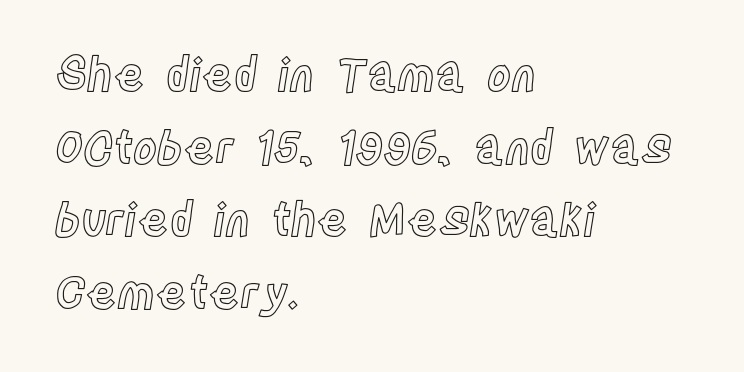
The image shows 46 px condensed type; set left-aligned, normal line spacing (1.58x), normal letter spacing, not underlined; a large x-height.
